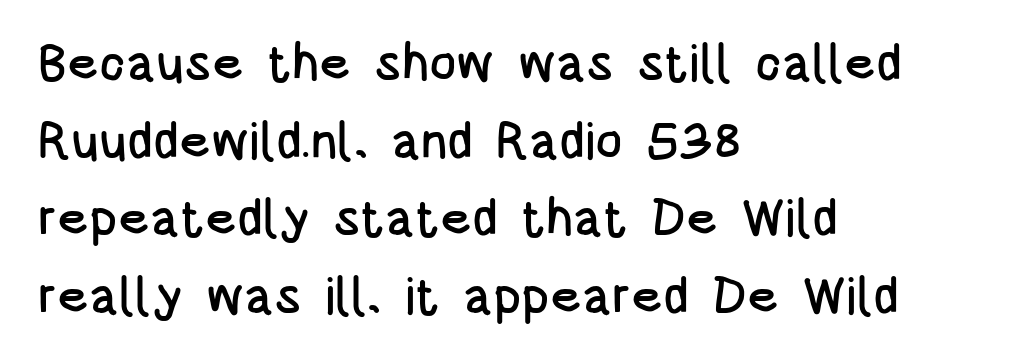
Q: Is the text italic (slanted)? A: No, it is upright.
Q: Is the typeface a serif or a sans-serif typeface? A: Sans-serif.
Q: Is the text underlined? A: No.
Q: How is the paragraph aligned? A: Left-aligned.
Q: Is the spacing between letters normal or unusually wide? A: Normal.
Q: Is the spacing between lines tight, normal or loose? A: Normal.
Q: Width (condensed, normal, or wide)? A: Condensed.
Q: Stroke contrast? A: Low.
Q: x-height? A: Large.
Q: Monospaced? A: No.
